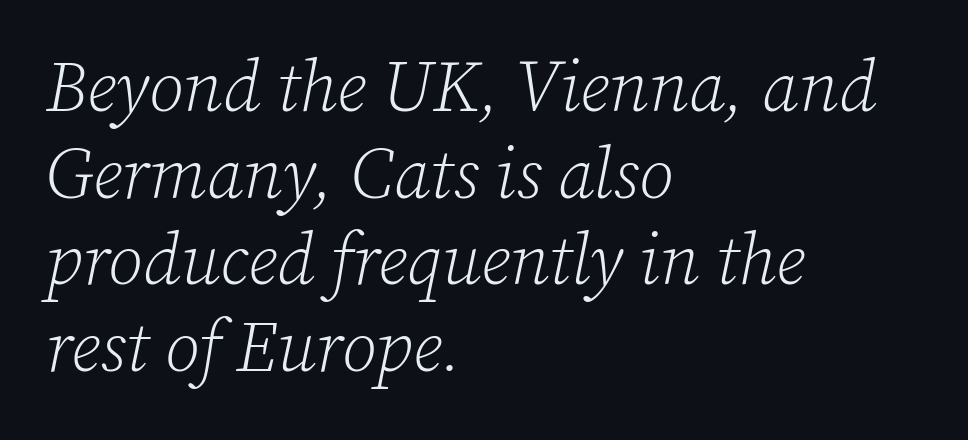
{"serif": "yes", "italic": "yes", "lean": "right", "slant_degrees": 12, "bold": "no", "weight": "light", "width": "normal", "stroke_contrast": "low", "x_height": "medium", "monospaced": "no", "underline": "no", "align": "left", "line_spacing_ratio": 1.22, "letter_spacing": "normal", "letter_spacing_em": 0.0, "glyph_px": 71}
